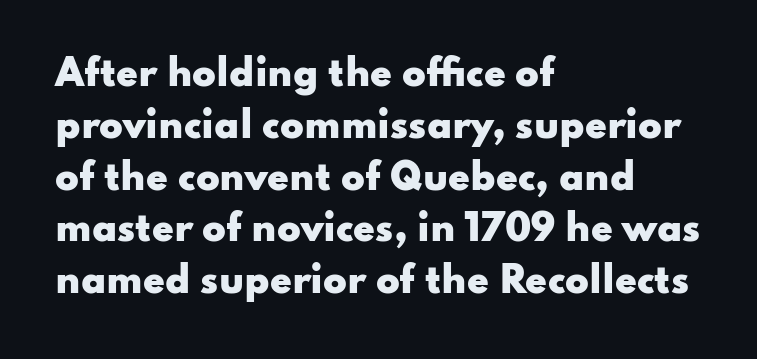
Q: Is the text bold? A: Yes.
Q: Is the text italic (slanted)? A: No, it is upright.
Q: Is the typeface a serif or a sans-serif typeface? A: Sans-serif.
Q: Is the text underlined? A: No.
Q: How is the paragraph aligned? A: Left-aligned.
Q: Is the spacing between letters normal or unusually wide? A: Normal.
Q: Is the spacing between lines tight, normal or loose? A: Normal.
Q: Width (condensed, normal, or wide)? A: Wide.
Q: Stroke contrast? A: Low.
Q: x-height? A: Small.
Q: Monospaced? A: No.
